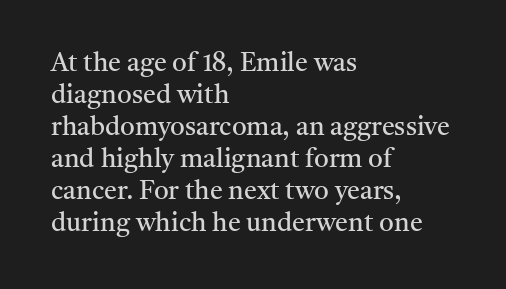
The passage shown is not underscored anywhere. Words appear dense and cohesive because spacing is normal. Alignment: flush left. Unlike italic type, these characters show no tilt at all.
